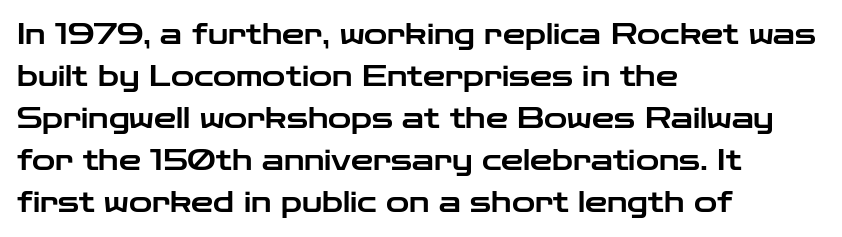
Is the block centered? No — it sits flush against the left margin. A typesetter would label this face a sans. Does extra space separate the letters? No, they use regular spacing. Do the letters lean? They stand straight. The rendering uses a moderate line-height, typical for paragraphs.
